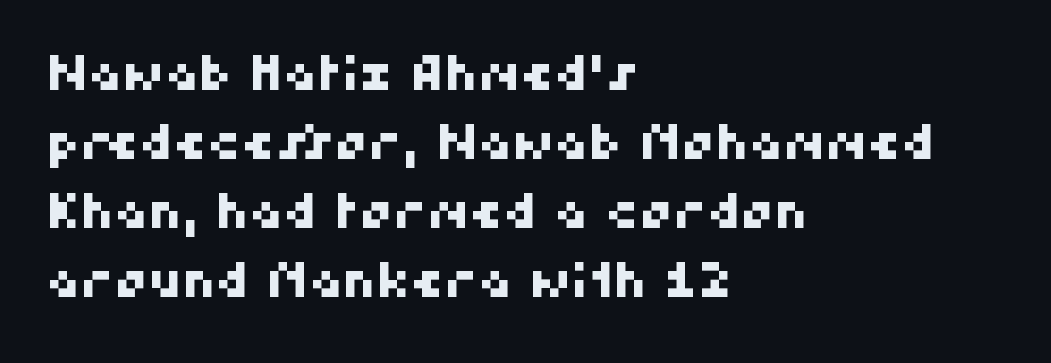
Q: Is the typeface a serif or a sans-serif typeface? A: Sans-serif.
Q: Is the text underlined? A: No.
Q: How is the paragraph aligned? A: Left-aligned.
Q: Is the spacing between letters normal or unusually wide? A: Normal.
Q: Is the spacing between lines tight, normal or loose? A: Normal.
Q: Width (condensed, normal, or wide)? A: Normal.
Q: Stroke contrast? A: High.
Q: x-height? A: Medium.
Q: Monospaced? A: No.
